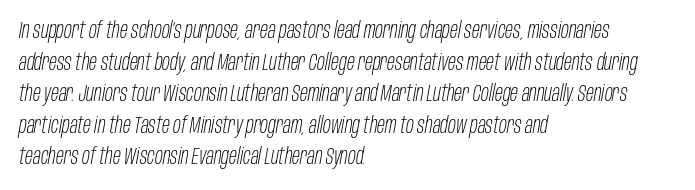
{"italic": "yes", "lean": "right", "slant_degrees": 10, "bold": "no", "underline": "no", "align": "left", "line_spacing": "normal", "line_spacing_ratio": 1.37, "letter_spacing": "normal", "letter_spacing_em": 0.0, "glyph_px": 23}
